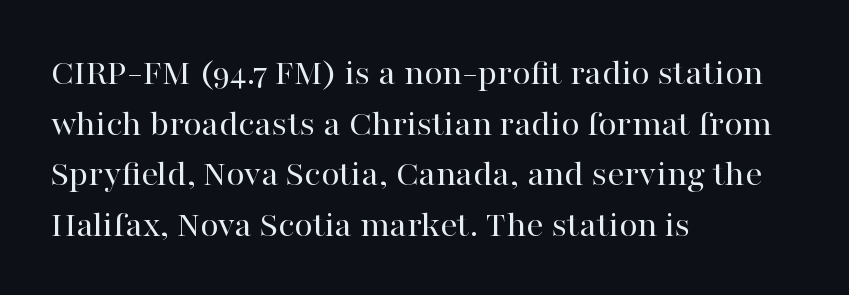
{"serif": "yes", "italic": "no", "bold": "no", "weight": "regular", "width": "normal", "stroke_contrast": "high", "x_height": "medium", "monospaced": "no", "underline": "no", "align": "left", "line_spacing": "normal", "line_spacing_ratio": 1.33, "letter_spacing": "normal", "letter_spacing_em": 0.0, "glyph_px": 38}
